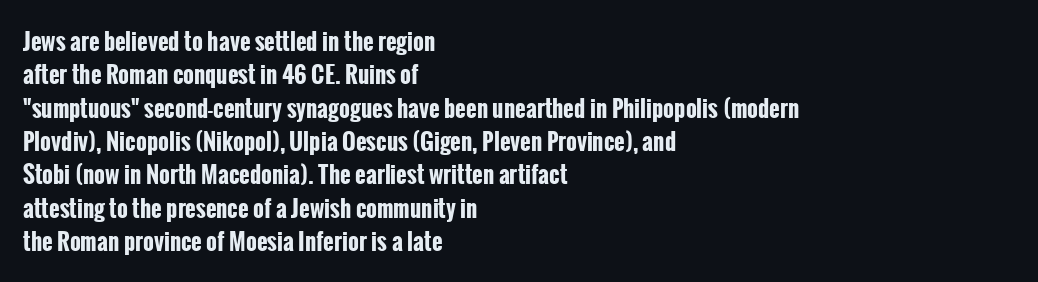
The image shows 23 px bold type, upright; set left-aligned, normal line spacing (1.45x), normal letter spacing, not underlined.
